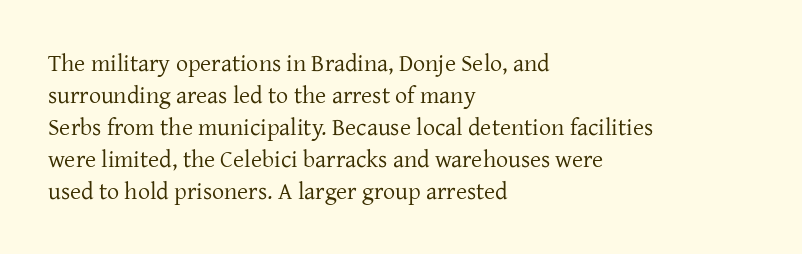
A bare baseline throughout the passage. Does the lettering tilt? It doesn't — this is upright. Leftover space on each line is placed entirely after the last word. Regarding leading, the lines here are spaced in the standard way. Inter-character spacing is left at the font's built-in metrics. Compared with a typical body face, this is equally light or lighter still.
